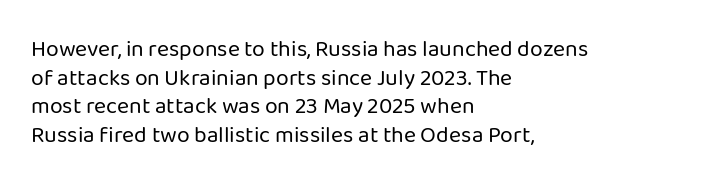
Beneath every word, the page is bare. On a weight scale, this lands at 450 or below. Look at the tracking — it's just the regular setting, nothing added. The typesetter chose a ragged-right arrangement here. Upright lettering throughout.
